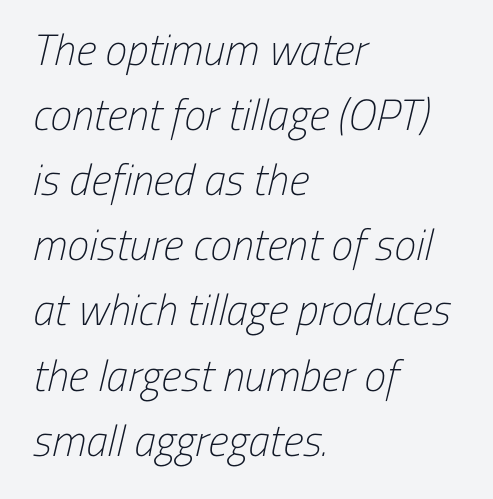
{"serif": "no", "bold": "no", "weight": "light", "width": "condensed", "stroke_contrast": "low", "x_height": "medium", "monospaced": "no", "underline": "no", "align": "left", "line_spacing": "normal", "line_spacing_ratio": 1.48, "letter_spacing": "normal", "letter_spacing_em": 0.0, "glyph_px": 44}
